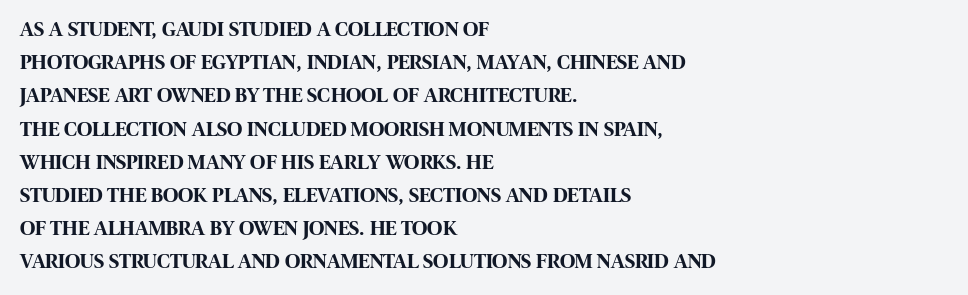
Q: Is the text bold? A: Yes.
Q: Is the text italic (slanted)? A: No, it is upright.
Q: Is the text underlined? A: No.
Q: How is the paragraph aligned? A: Left-aligned.
Q: Is the spacing between letters normal or unusually wide? A: Normal.
Q: Is the spacing between lines tight, normal or loose? A: Normal.
